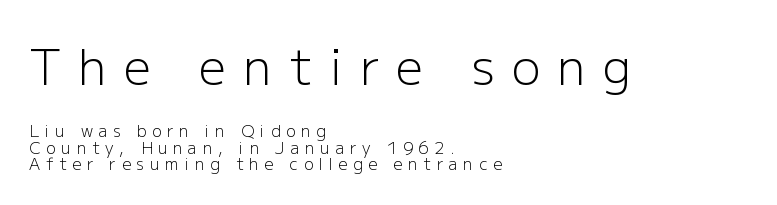
How are the letters spaced? Widely, with obvious added tracking. The typesetter chose a ragged-right arrangement here. Vertical stems look standard width or narrower in stroke. The vertical gap from one line to the next is small. Top chunk: large. Bottom chunk: small. Think of a printed novel: that variable character pitch is what you see here.
